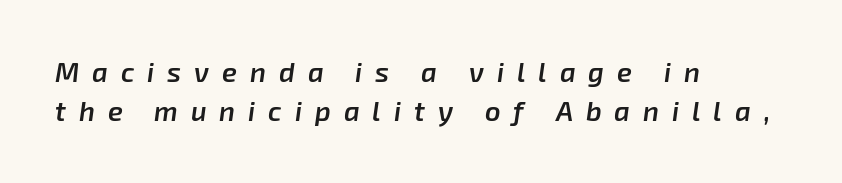
{"italic": "yes", "lean": "right", "slant_degrees": 8, "bold": "semi", "underline": "no", "align": "left", "line_spacing": "normal", "line_spacing_ratio": 1.45, "letter_spacing": "wide", "letter_spacing_em": 0.48, "glyph_px": 27}
